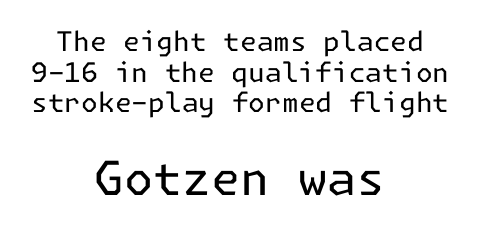
{"serif": "no", "italic": "no", "bold": "no", "weight": "regular", "width": "normal", "stroke_contrast": "low", "x_height": "medium", "underline": "no", "align": "center", "line_spacing": "tight", "line_spacing_ratio": 1.13, "letter_spacing": "normal", "letter_spacing_em": 0.0, "larger_block": "second", "size_ratio": 1.74, "glyph_px": 47}
